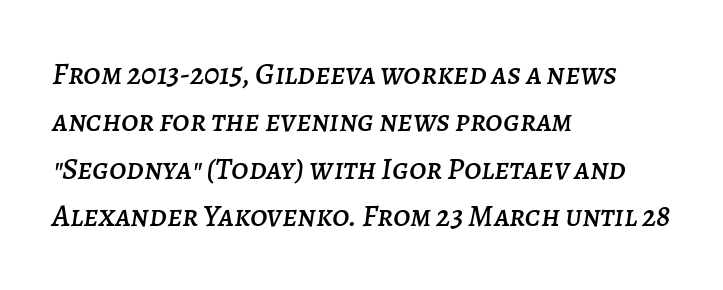
The image shows 31 px text type, italic (leaning right); set left-aligned, normal line spacing (1.53x), normal letter spacing, not underlined; low stroke contrast and a large x-height.
